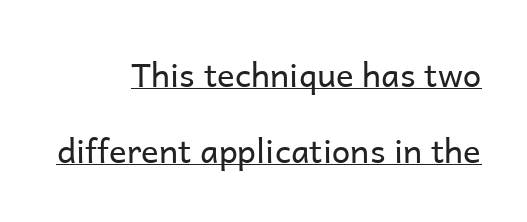
Q: Is the text bold? A: No.
Q: Is the text italic (slanted)? A: No, it is upright.
Q: Is the typeface a serif or a sans-serif typeface? A: Sans-serif.
Q: Is the text underlined? A: Yes.
Q: How is the paragraph aligned? A: Right-aligned.
Q: Is the spacing between letters normal or unusually wide? A: Normal.
Q: Is the spacing between lines tight, normal or loose? A: Loose.
Q: Width (condensed, normal, or wide)? A: Normal.
Q: Stroke contrast? A: Low.
Q: x-height? A: Medium.
Q: Monospaced? A: No.
